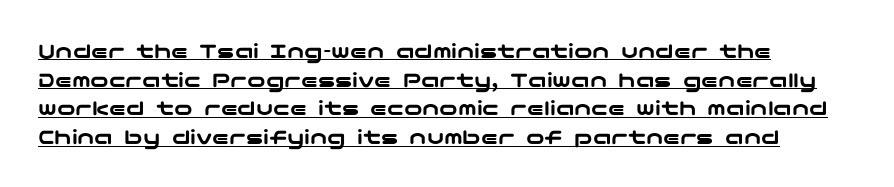
{"italic": "no", "underline": "yes", "align": "left", "line_spacing": "normal", "line_spacing_ratio": 1.25, "letter_spacing": "normal", "letter_spacing_em": 0.0, "glyph_px": 23}
